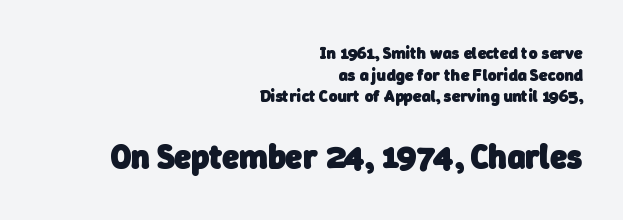
Q: Is the text bold? A: Yes.
Q: Is the typeface a serif or a sans-serif typeface? A: Sans-serif.
Q: Is the text underlined? A: No.
Q: How is the paragraph aligned? A: Right-aligned.
Q: Is the spacing between letters normal or unusually wide? A: Normal.
Q: Is the spacing between lines tight, normal or loose? A: Normal.
Q: Which block of text is set in a larger size, the first (top) or the second (bottom)? A: The second (bottom) one.
Q: Width (condensed, normal, or wide)? A: Normal.
Q: Stroke contrast? A: Low.
Q: x-height? A: Medium.
Q: Monospaced? A: No.
